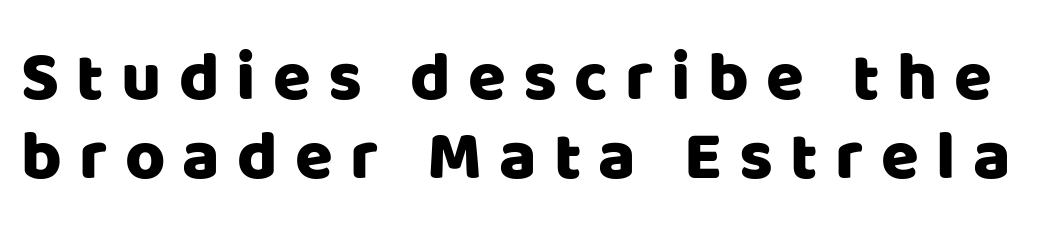
{"serif": "no", "italic": "no", "width": "normal", "stroke_contrast": "low", "x_height": "large", "monospaced": "no", "underline": "no", "line_spacing": "tight", "line_spacing_ratio": 1.14, "letter_spacing": "wide", "letter_spacing_em": 0.25, "glyph_px": 69}
